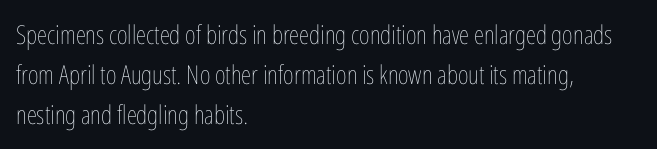
The image shows 26 px text type, upright; set left-aligned, normal line spacing (1.54x), normal letter spacing, not underlined.
